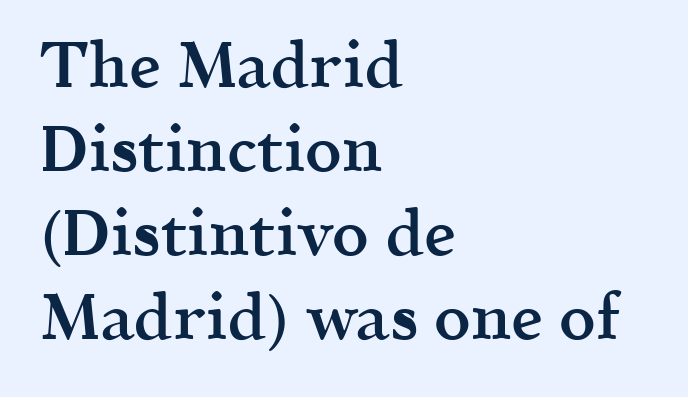
Varying glyph widths throughout — classic text-font behaviour. The typesetter chose a ragged-right arrangement here. Descenders hang freely into open space. Serif or sans? Serif — the stroke terminals have little feet. These lines keep a tight, regular rhythm from letter to letter.
